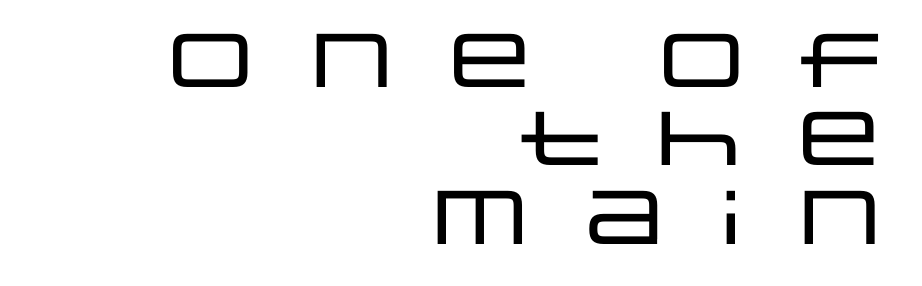
Designer's note — italics off, roman on. A clean baseline with only descenders dipping below it. In terms of letterspacing, this is a distinctly airy, spread setting. Proportional: the letters do not fall into vertical columns.
